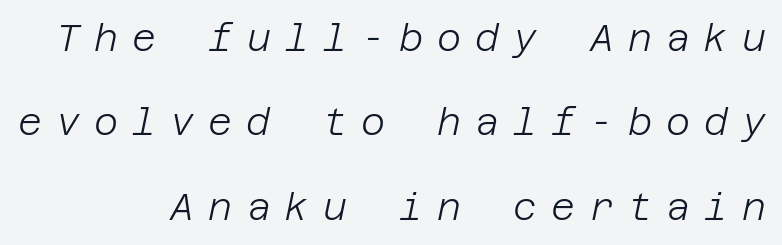
Q: Is the text bold? A: No.
Q: Is the text italic (slanted)? A: Yes, it leans right by about 12 degrees.
Q: Is the text underlined? A: No.
Q: How is the paragraph aligned? A: Right-aligned.
Q: Is the spacing between letters normal or unusually wide? A: Unusually wide.
Q: Is the spacing between lines tight, normal or loose? A: Loose.
Q: Width (condensed, normal, or wide)? A: Normal.
Q: Stroke contrast? A: Low.
Q: x-height? A: Large.
